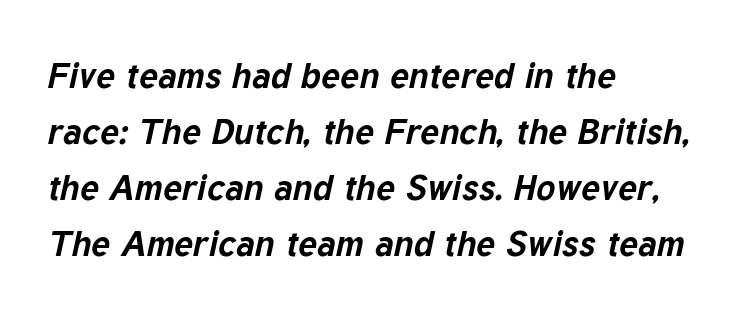
The image shows 36 px bold type, italic (leaning right); set left-aligned, normal line spacing (1.56x), normal letter spacing, not underlined; low stroke contrast and a medium x-height.
